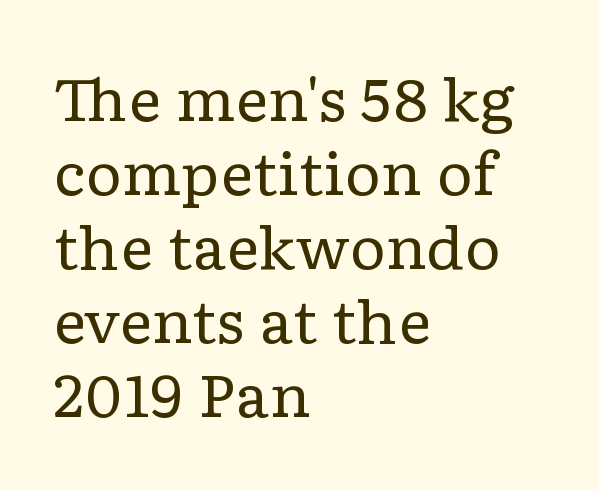
{"serif": "yes", "italic": "no", "bold": "no", "weight": "regular", "width": "wide", "stroke_contrast": "low", "x_height": "medium", "monospaced": "no", "underline": "no", "align": "left", "line_spacing": "normal", "line_spacing_ratio": 1.3, "letter_spacing": "normal", "letter_spacing_em": 0.0, "glyph_px": 57}
